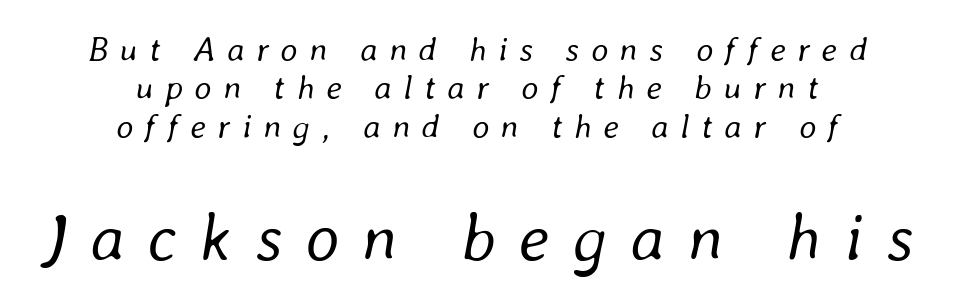
The image shows 67 px regular-weight type, italic (leaning right); set centered, tight line spacing (1.13x), unusually wide letter spacing (+0.34 em), not underlined; the second (bottom) block is 1.97x larger; low stroke contrast and a medium x-height.
